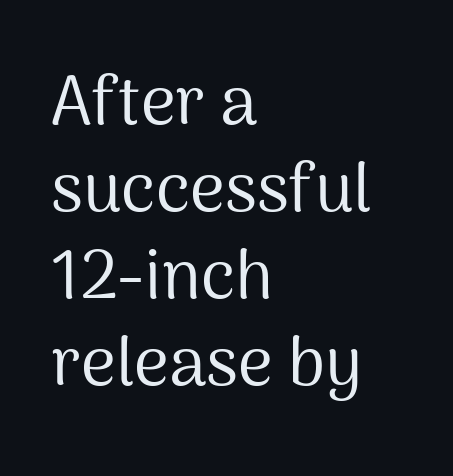
Q: Is the text bold? A: No.
Q: Is the text italic (slanted)? A: No, it is upright.
Q: Is the typeface a serif or a sans-serif typeface? A: Sans-serif.
Q: Is the text underlined? A: No.
Q: How is the paragraph aligned? A: Left-aligned.
Q: Is the spacing between letters normal or unusually wide? A: Normal.
Q: Is the spacing between lines tight, normal or loose? A: Normal.
Q: Width (condensed, normal, or wide)? A: Normal.
Q: Stroke contrast? A: Medium.
Q: x-height? A: Medium.
Q: Monospaced? A: No.
